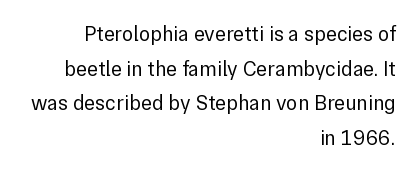
The image shows 21 px text type, upright; set right-aligned, normal line spacing (1.65x), normal letter spacing, not underlined.
